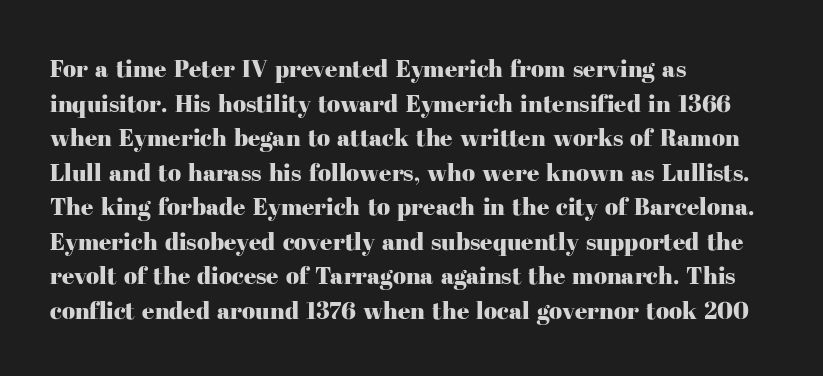
{"italic": "no", "underline": "no", "align": "left", "line_spacing": "normal", "line_spacing_ratio": 1.44, "letter_spacing": "normal", "letter_spacing_em": 0.0, "glyph_px": 24}
